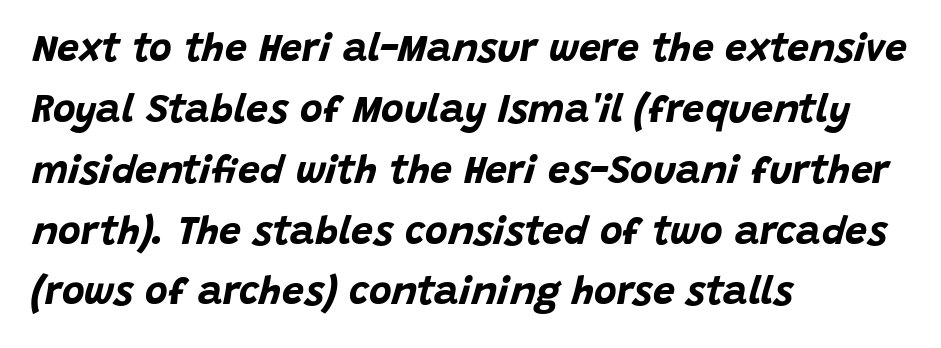
The image shows 39 px bold type, italic (leaning right); set left-aligned, normal line spacing (1.56x), normal letter spacing, not underlined; low stroke contrast and a large x-height.
